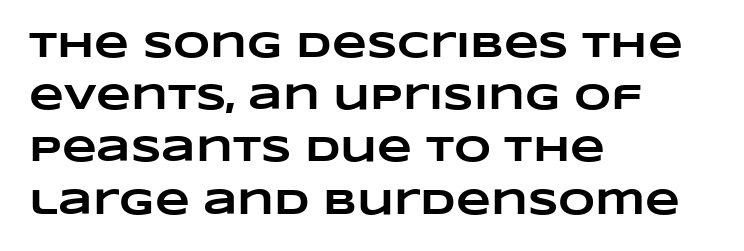
The image shows 36 px heavy, wide type; set left-aligned, normal line spacing (1.45x), normal letter spacing, not underlined; low stroke contrast and a large x-height.
